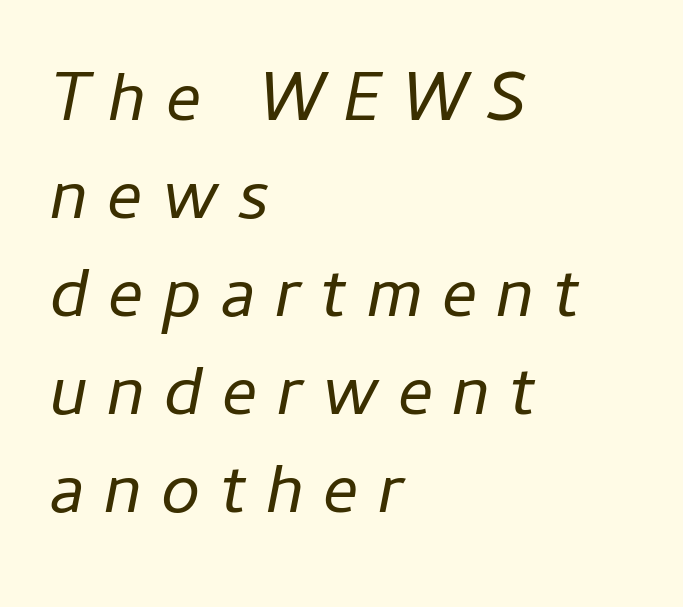
Q: Is the text bold? A: No.
Q: Is the text italic (slanted)? A: Yes, it leans right by about 11 degrees.
Q: Is the text underlined? A: No.
Q: How is the paragraph aligned? A: Left-aligned.
Q: Is the spacing between letters normal or unusually wide? A: Unusually wide.
Q: Is the spacing between lines tight, normal or loose? A: Normal.
Q: Width (condensed, normal, or wide)? A: Normal.
Q: Stroke contrast? A: Low.
Q: x-height? A: Medium.
Q: Monospaced? A: No.
